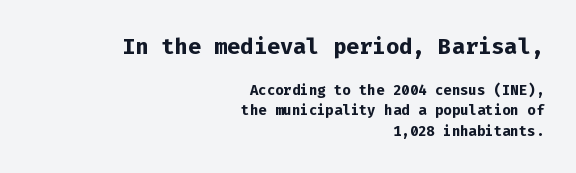
Q: Is the text bold? A: Yes.
Q: Is the text italic (slanted)? A: No, it is upright.
Q: Is the text underlined? A: No.
Q: How is the paragraph aligned? A: Right-aligned.
Q: Is the spacing between letters normal or unusually wide? A: Normal.
Q: Is the spacing between lines tight, normal or loose? A: Normal.
Q: Which block of text is set in a larger size, the first (top) or the second (bottom)? A: The first (top) one.
